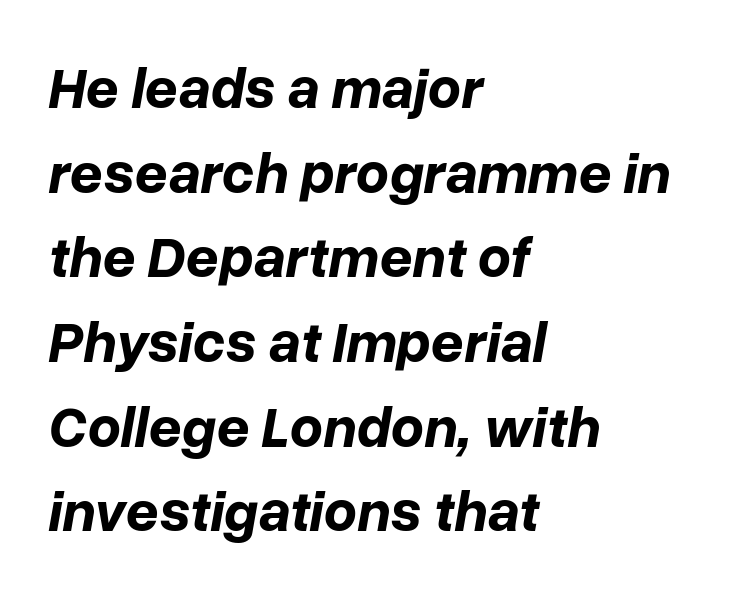
Q: Is the text bold? A: Yes.
Q: Is the text italic (slanted)? A: Yes, it leans right by about 10 degrees.
Q: Is the text underlined? A: No.
Q: How is the paragraph aligned? A: Left-aligned.
Q: Is the spacing between letters normal or unusually wide? A: Normal.
Q: Is the spacing between lines tight, normal or loose? A: Normal.
Q: Width (condensed, normal, or wide)? A: Normal.
Q: Stroke contrast? A: Low.
Q: x-height? A: Medium.
Q: Monospaced? A: No.
